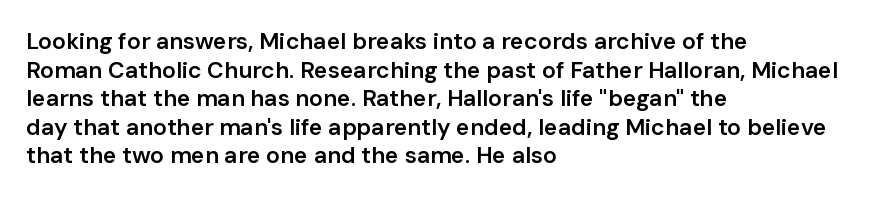
The passage shown is not underscored anywhere. On the weight axis this lands at semibold, roughly 600. Nothing unusual about the tracking: characters are spaced as the font intends. This is roman type, the default non-slanted kind. The paragraph has a hard left edge and a soft right edge.
